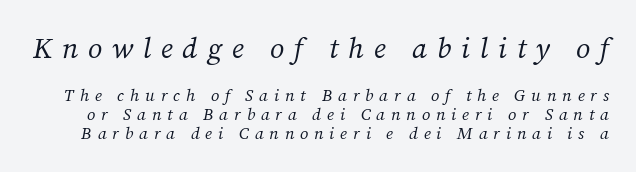
Look at the bottom of the vertical strokes: they flare into serifs here. Unbolded letterforms with no extra heft. Bare-footed words on every line. Is this a fixed-width face? No — the glyphs have proportional, varying widths. Closely set lines give the paragraph a compact silhouette. The axis of the letterforms is tilted away from vertical.
